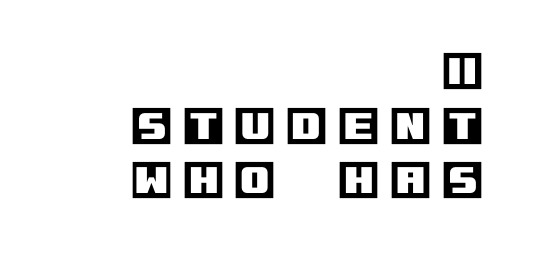
Q: Is the text italic (slanted)? A: No, it is upright.
Q: Is the text underlined? A: No.
Q: How is the paragraph aligned? A: Right-aligned.
Q: Is the spacing between letters normal or unusually wide? A: Unusually wide.
Q: Is the spacing between lines tight, normal or loose? A: Normal.
Q: Width (condensed, normal, or wide)? A: Normal.
Q: x-height? A: Large.
